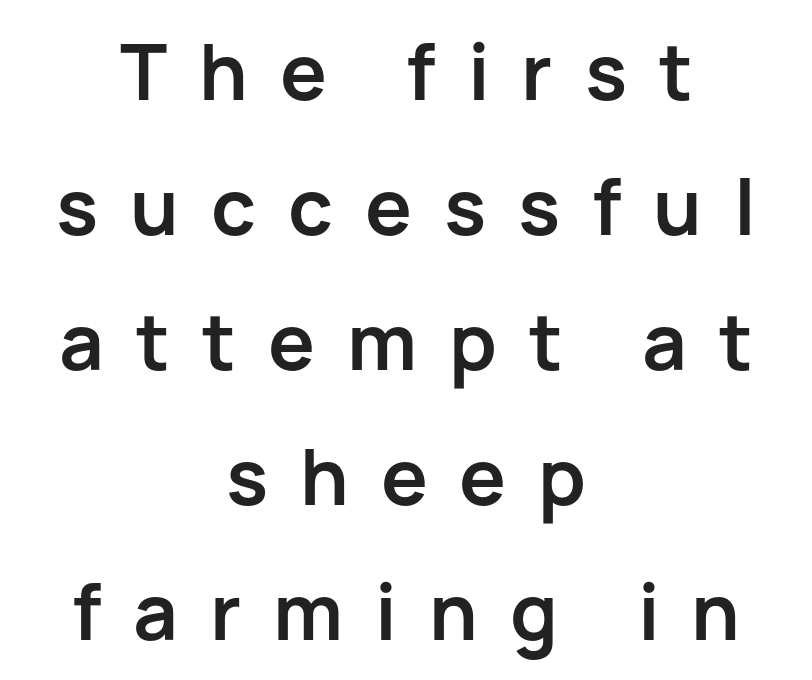
Q: Is the text bold? A: Yes.
Q: Is the text italic (slanted)? A: No, it is upright.
Q: Is the typeface a serif or a sans-serif typeface? A: Sans-serif.
Q: Is the text underlined? A: No.
Q: How is the paragraph aligned? A: Centered.
Q: Is the spacing between letters normal or unusually wide? A: Unusually wide.
Q: Width (condensed, normal, or wide)? A: Normal.
Q: Stroke contrast? A: Low.
Q: x-height? A: Medium.
Q: Monospaced? A: No.
